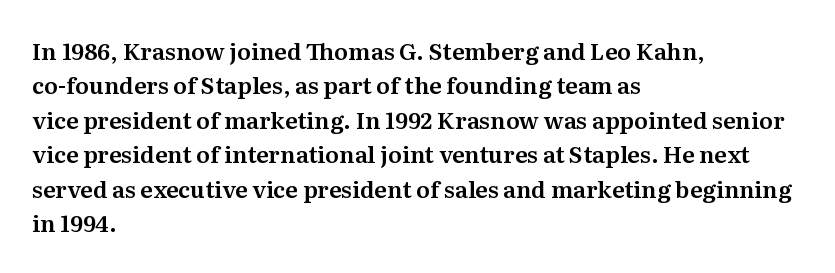
{"italic": "no", "underline": "no", "align": "left", "line_spacing": "normal", "line_spacing_ratio": 1.5, "letter_spacing": "normal", "letter_spacing_em": 0.0, "glyph_px": 23}
